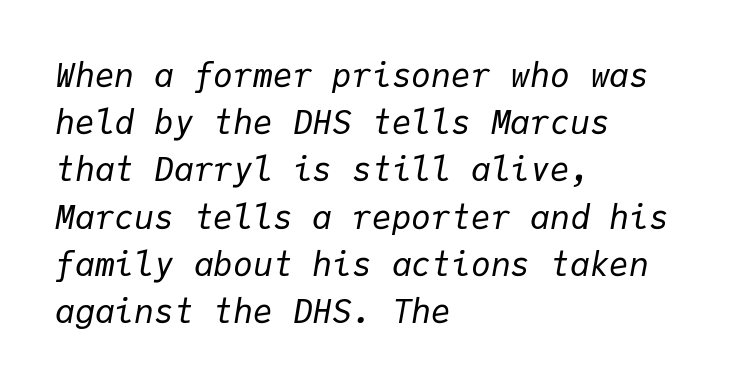
The image shows 33 px regular-weight type, italic (leaning right), monospaced; set left-aligned, normal line spacing (1.43x), normal letter spacing, not underlined; low stroke contrast and a medium x-height.
